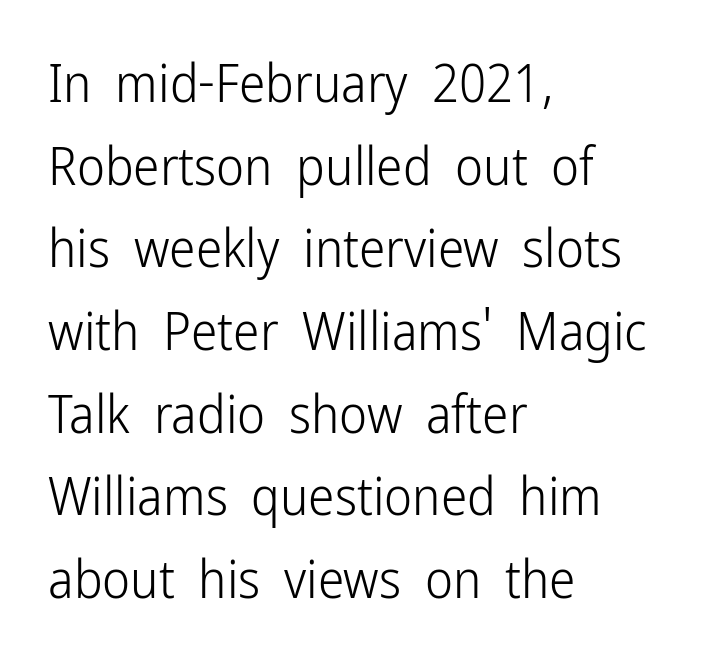
Q: Is the text bold? A: No.
Q: Is the text italic (slanted)? A: No, it is upright.
Q: Is the typeface a serif or a sans-serif typeface? A: Sans-serif.
Q: Is the text underlined? A: No.
Q: How is the paragraph aligned? A: Left-aligned.
Q: Is the spacing between letters normal or unusually wide? A: Normal.
Q: Is the spacing between lines tight, normal or loose? A: Normal.
Q: Width (condensed, normal, or wide)? A: Condensed.
Q: Stroke contrast? A: Low.
Q: x-height? A: Medium.
Q: Monospaced? A: No.
